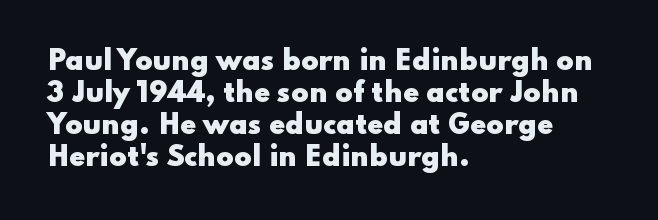
Alignment: flush left. A clean baseline with only descenders dipping below it. Vertical strokes here are truly vertical. Every letter is thick-stroked: bold, no question. A typesetter would call this zero additional tracking.
